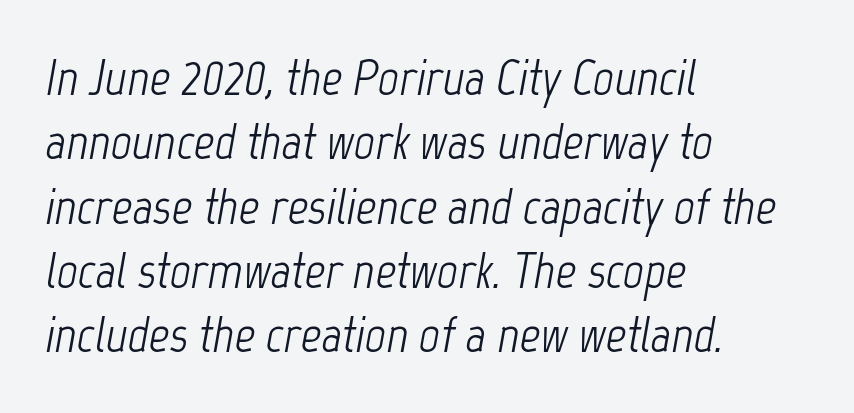
{"italic": "yes", "lean": "right", "slant_degrees": 12, "bold": "no", "weight": "light", "width": "condensed", "stroke_contrast": "low", "x_height": "medium", "monospaced": "no", "underline": "no", "align": "left", "line_spacing": "normal", "line_spacing_ratio": 1.26, "letter_spacing": "normal", "letter_spacing_em": 0.0, "glyph_px": 51}
